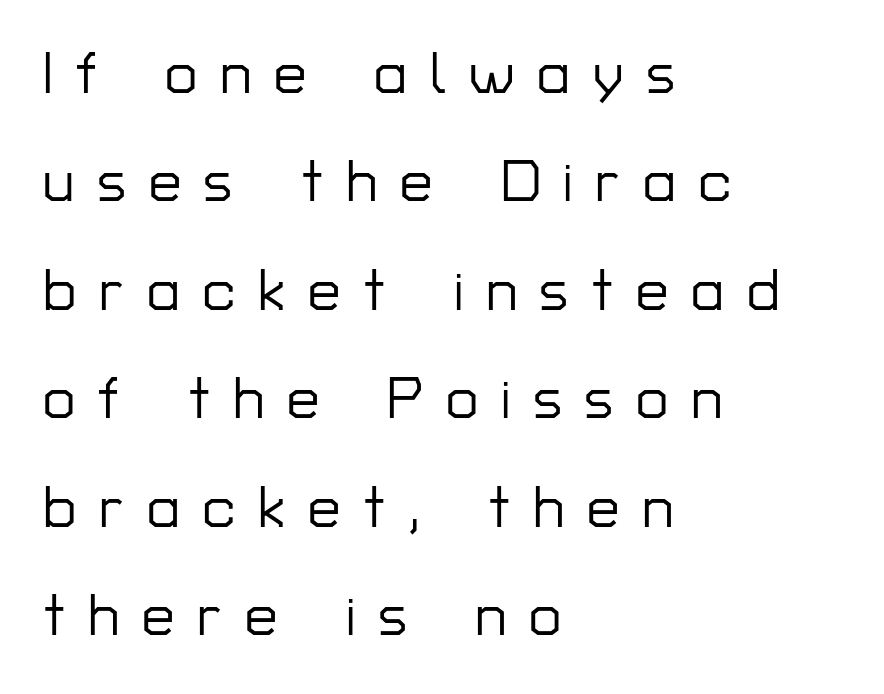
The image shows 58 px sans-serif type, upright; set left-aligned, line spacing 1.87x, unusually wide letter spacing (+0.39 em), not underlined; low stroke contrast and a medium x-height.
